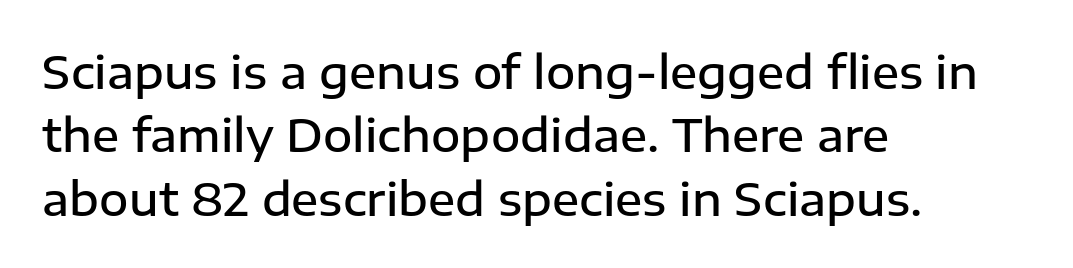
The face used here is proportionally spaced, like ordinary book or web type. The paragraph has a hard left edge and a soft right edge. The type family on display is of the sans-serif kind. Rule under the text: the space is simply empty.
